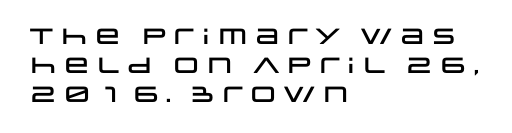
Descender tails drop into unmarked territory. Horizontal alignment here is leftward, the default for most running prose. Does extra space separate the letters? No, they use regular spacing. Upright lettering throughout. Evenly set lines give the paragraph a standard silhouette.
